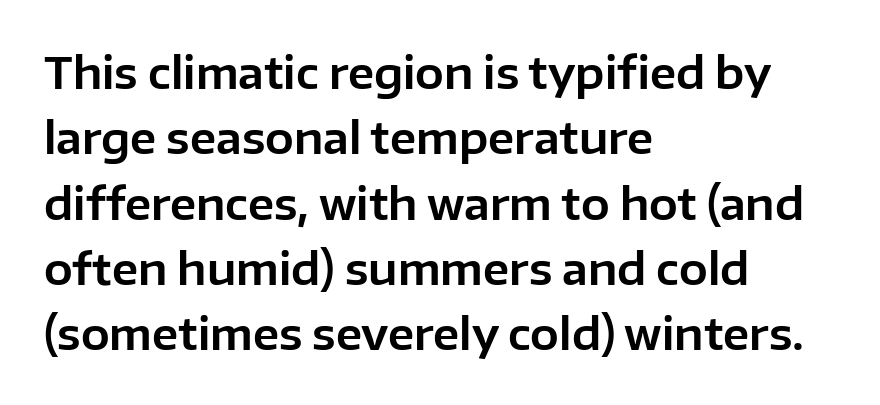
Q: Is the text italic (slanted)? A: No, it is upright.
Q: Is the typeface a serif or a sans-serif typeface? A: Sans-serif.
Q: Is the text underlined? A: No.
Q: How is the paragraph aligned? A: Left-aligned.
Q: Is the spacing between letters normal or unusually wide? A: Normal.
Q: Is the spacing between lines tight, normal or loose? A: Normal.
Q: Width (condensed, normal, or wide)? A: Normal.
Q: Stroke contrast? A: Low.
Q: x-height? A: Medium.
Q: Monospaced? A: No.
